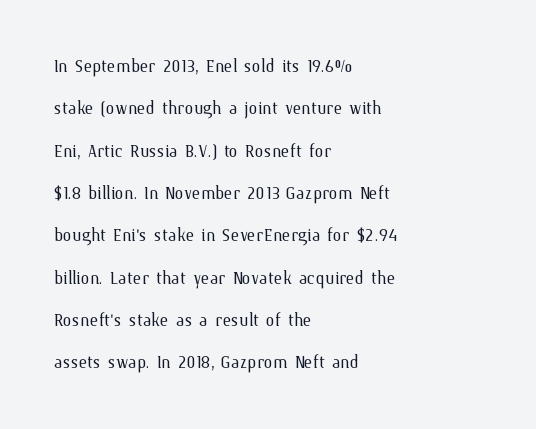
{"italic": "no", "bold": "no", "underline": "no", "align": "left", "line_spacing_ratio": 1.84, "letter_spacing": "normal", "letter_spacing_em": 0.0, "glyph_px": 23}
